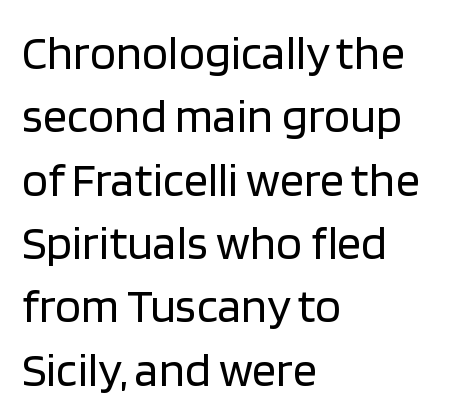
{"serif": "no", "italic": "no", "bold": "no", "weight": "regular", "width": "normal", "stroke_contrast": "low", "x_height": "large", "monospaced": "no", "underline": "no", "align": "left", "line_spacing": "normal", "line_spacing_ratio": 1.32, "letter_spacing": "normal", "letter_spacing_em": 0.0, "glyph_px": 48}
